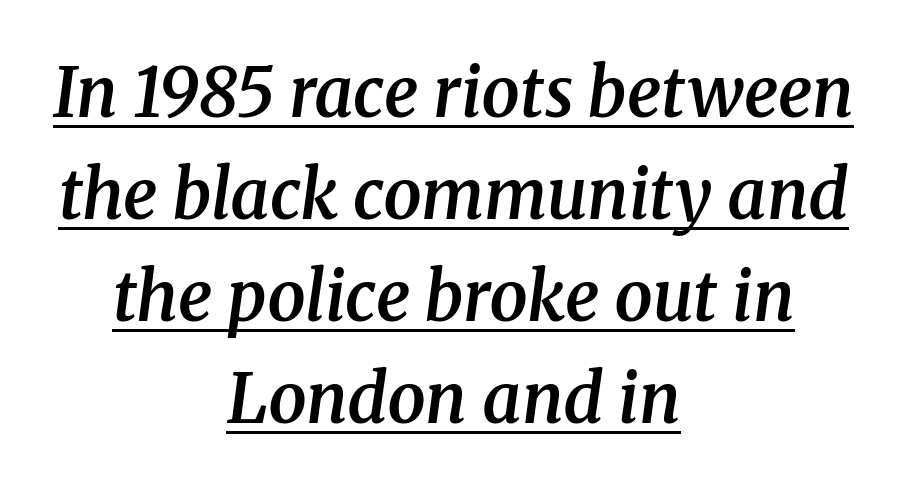
Q: Is the text bold? A: Semi-bold.
Q: Is the text italic (slanted)? A: Yes, it leans right by about 8 degrees.
Q: Is the typeface a serif or a sans-serif typeface? A: Serif.
Q: Is the text underlined? A: Yes.
Q: How is the paragraph aligned? A: Centered.
Q: Is the spacing between letters normal or unusually wide? A: Normal.
Q: Is the spacing between lines tight, normal or loose? A: Normal.
Q: Width (condensed, normal, or wide)? A: Normal.
Q: Stroke contrast? A: Medium.
Q: x-height? A: Medium.
Q: Monospaced? A: No.
